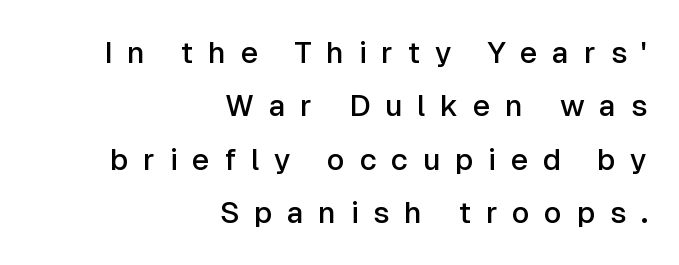
The image shows 30 px semibold sans-serif type, upright; set right-aligned, line spacing 1.78x, unusually wide letter spacing (+0.49 em), not underlined; low stroke contrast and a medium x-height.
